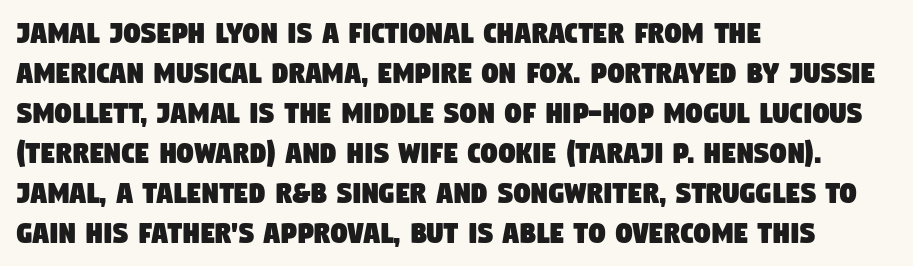
Q: Is the typeface a serif or a sans-serif typeface? A: Sans-serif.
Q: Is the text underlined? A: No.
Q: How is the paragraph aligned? A: Left-aligned.
Q: Is the spacing between letters normal or unusually wide? A: Normal.
Q: Width (condensed, normal, or wide)? A: Condensed.
Q: Stroke contrast? A: Low.
Q: x-height? A: Large.
Q: Monospaced? A: No.
